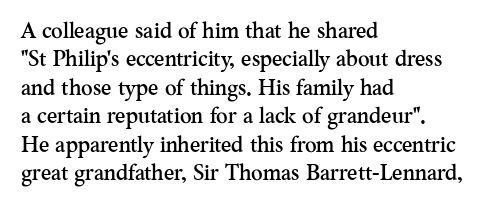
The image shows 22 px text type, upright; set left-aligned, normal line spacing (1.29x), normal letter spacing, not underlined.
